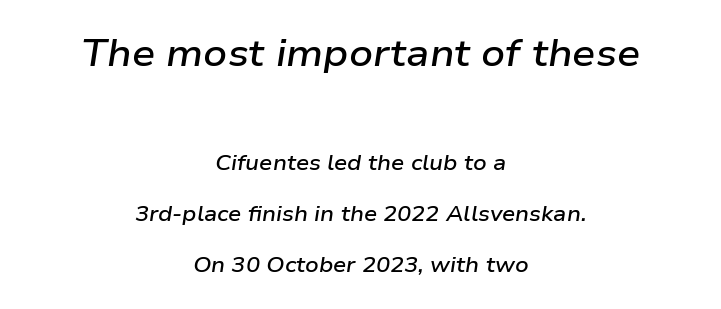
Q: Is the text bold? A: Semi-bold.
Q: Is the text italic (slanted)? A: Yes, it leans right by about 9 degrees.
Q: Is the text underlined? A: No.
Q: How is the paragraph aligned? A: Centered.
Q: Is the spacing between letters normal or unusually wide? A: Normal.
Q: Is the spacing between lines tight, normal or loose? A: Loose.
Q: Which block of text is set in a larger size, the first (top) or the second (bottom)? A: The first (top) one.
Q: Width (condensed, normal, or wide)? A: Wide.
Q: Stroke contrast? A: Low.
Q: x-height? A: Medium.
Q: Monospaced? A: No.
